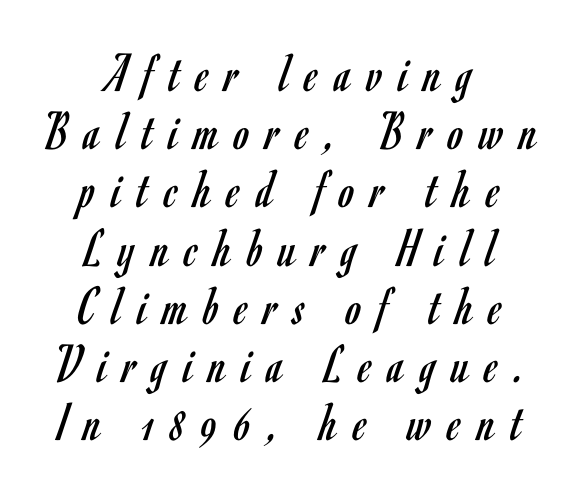
The passage shown is typeset with a sans-serif family. This reads as an unemphasized weight, regular at the heaviest. The baseline area is clear.
